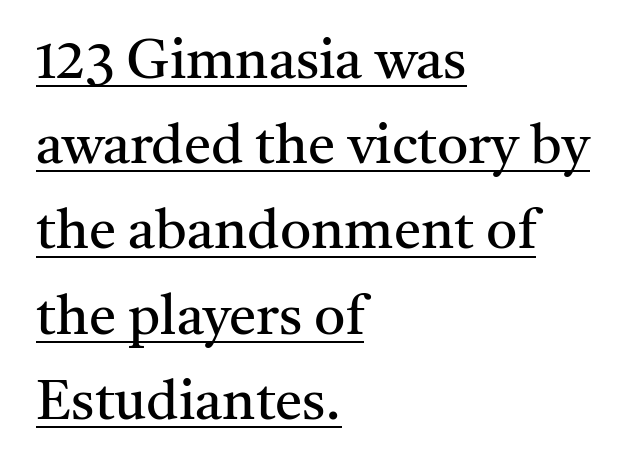
Spacing verdict: proportional, widths tailored to each character. These lines sit exactly where default settings would place them. This rendering employs a face with finishing strokes, i.e., a serif. Is there an underline? Yes — a line sits under the letters. Does the lettering tilt? It doesn't — this is upright.
